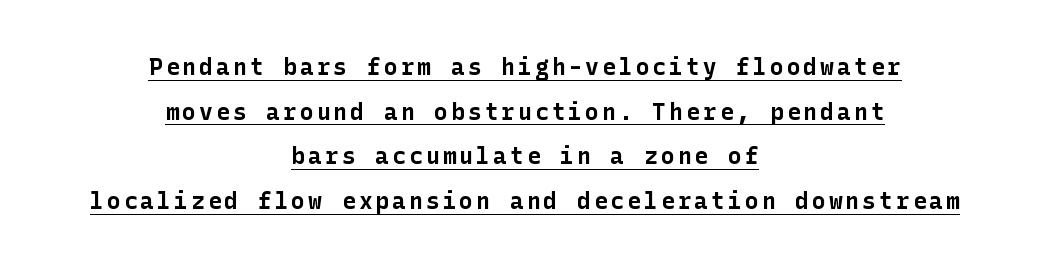
In terms of leading, this rendering errs on the spacious side. These lines carry a lot of weight — the face is fully bold. These lines stack symmetrically, like a column narrowing and widening about its center. A typesetter would mark this as roman, not italic. This rendering features underlined lettering.
